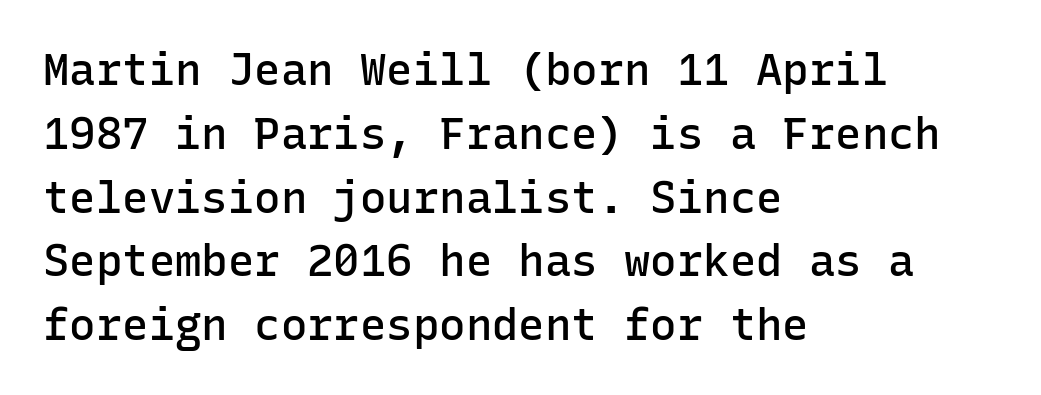
{"serif": "no", "italic": "no", "bold": "semi", "weight": "semibold", "width": "normal", "stroke_contrast": "low", "x_height": "medium", "monospaced": "yes", "underline": "no", "align": "left", "line_spacing": "normal", "line_spacing_ratio": 1.45, "letter_spacing": "normal", "letter_spacing_em": 0.0, "glyph_px": 44}
